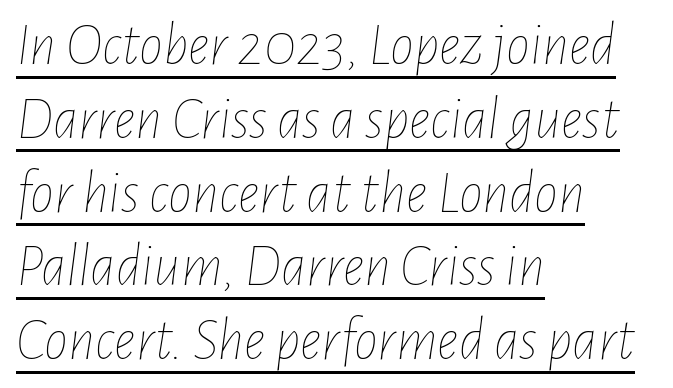
The font sits on the lighter half of the weight spectrum, regular included. Casual observation: everything's shoved over to the left. Characters follow at the spacing the type designer built in. If you drew a line through each stem, it would be angled. In designer terms, the underline attribute is active on this setting.
